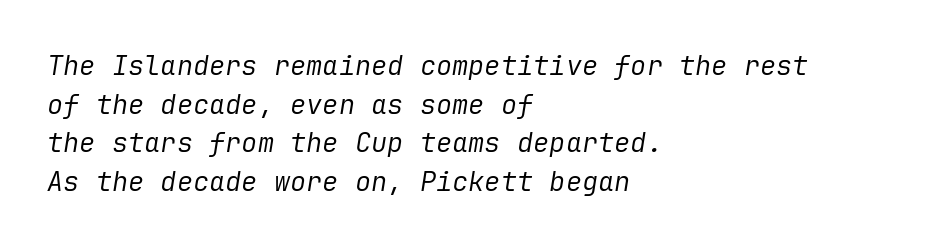
{"italic": "yes", "lean": "right", "slant_degrees": 9, "bold": "no", "underline": "no", "align": "left", "line_spacing": "normal", "line_spacing_ratio": 1.43, "letter_spacing": "normal", "letter_spacing_em": 0.0, "glyph_px": 27}
